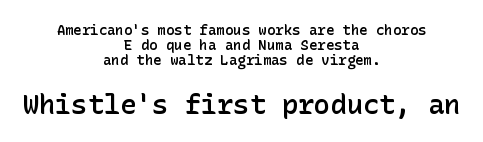
Moderately thickened strokes mark this as semibold type. Unlike italic type, these characters show no tilt at all. The glyphs are unaccompanied by any horizontal stroke below them. If you measured baseline to baseline, you'd find a short distance. Short and long lines alike share a common midpoint. In this sample the second text group is rendered at the bigger scale.
